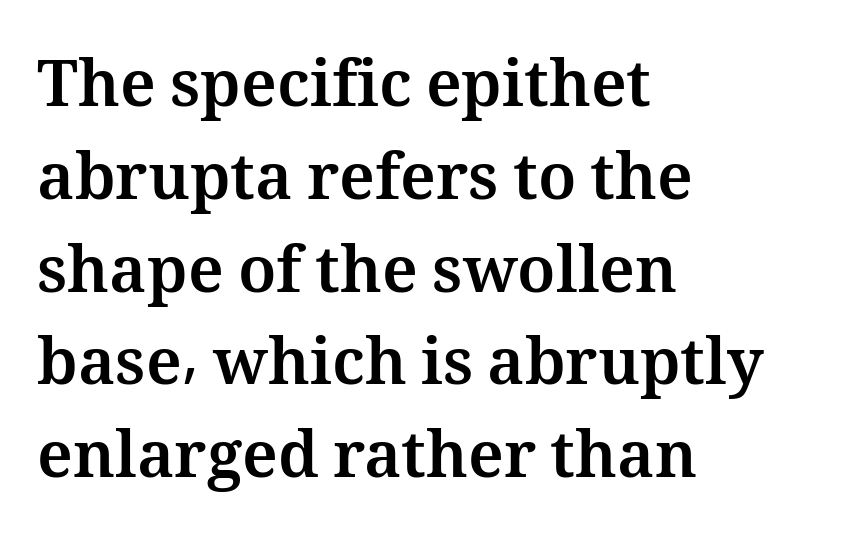
{"italic": "no", "bold": "yes", "weight": "bold", "width": "normal", "stroke_contrast": "medium", "x_height": "medium", "monospaced": "no", "underline": "no", "align": "left", "line_spacing": "normal", "line_spacing_ratio": 1.45, "letter_spacing": "normal", "letter_spacing_em": 0.0, "glyph_px": 64}
